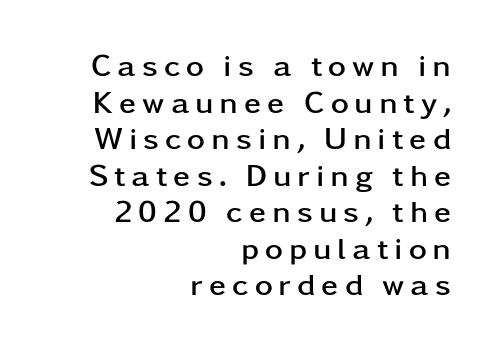
The image shows 31 px semibold, wide sans-serif type, upright; set right-aligned, line spacing 1.18x, not underlined; low stroke contrast and a medium x-height.
